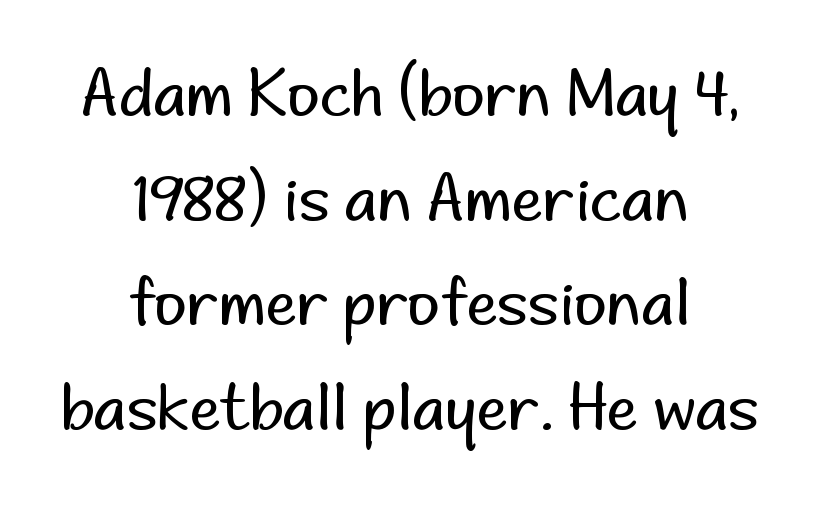
Q: Is the text bold? A: No.
Q: Is the text italic (slanted)? A: No, it is upright.
Q: Is the typeface a serif or a sans-serif typeface? A: Sans-serif.
Q: Is the text underlined? A: No.
Q: How is the paragraph aligned? A: Centered.
Q: Is the spacing between letters normal or unusually wide? A: Normal.
Q: Is the spacing between lines tight, normal or loose? A: Normal.
Q: Width (condensed, normal, or wide)? A: Normal.
Q: Stroke contrast? A: Low.
Q: x-height? A: Small.
Q: Monospaced? A: No.
